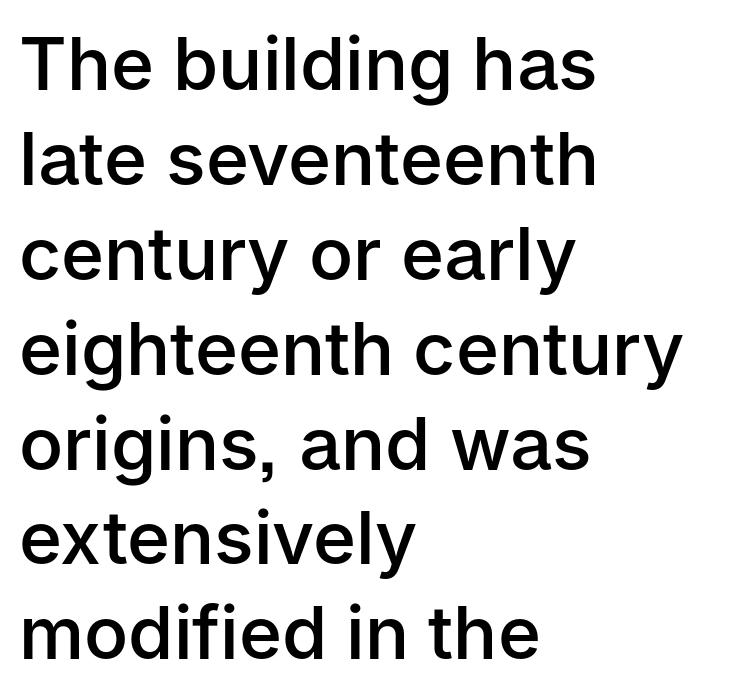
{"serif": "no", "italic": "no", "bold": "semi", "weight": "semibold", "width": "normal", "stroke_contrast": "low", "x_height": "medium", "monospaced": "no", "underline": "no", "align": "left", "line_spacing": "normal", "line_spacing_ratio": 1.3, "letter_spacing": "normal", "letter_spacing_em": 0.0, "glyph_px": 73}
